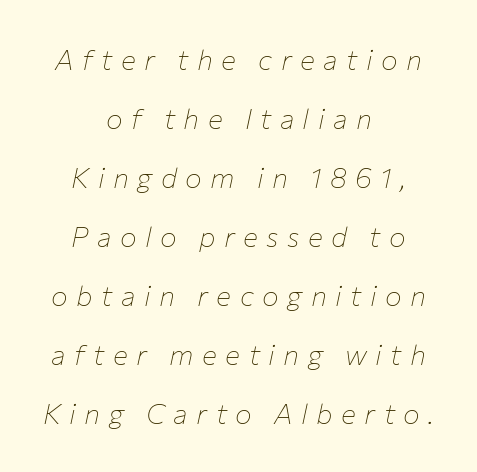
The image shows 28 px thin type, italic (leaning right); set centered, loose line spacing (2.11x), unusually wide letter spacing (+0.3 em), not underlined; low stroke contrast and a medium x-height.
